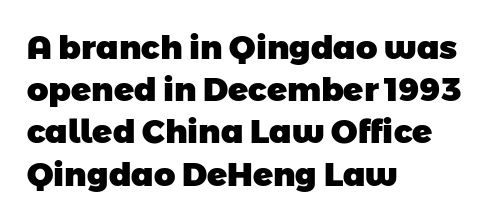
{"serif": "no", "bold": "yes", "weight": "heavy", "width": "normal", "stroke_contrast": "low", "x_height": "medium", "monospaced": "no", "underline": "no", "align": "left", "line_spacing": "normal", "line_spacing_ratio": 1.28, "letter_spacing": "normal", "letter_spacing_em": 0.0, "glyph_px": 33}
